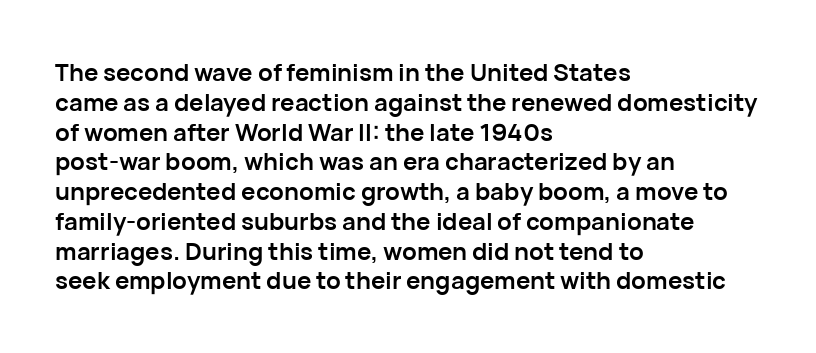
The image shows 24 px bold type, upright; set left-aligned, line spacing 1.24x, normal letter spacing, not underlined.
